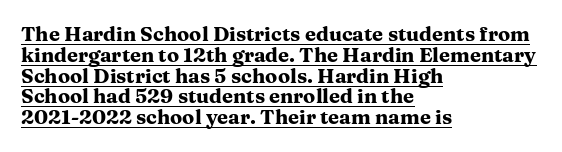
{"italic": "no", "bold": "yes", "underline": "yes", "align": "left", "line_spacing": "tight", "line_spacing_ratio": 1.04, "letter_spacing": "normal", "letter_spacing_em": 0.0, "glyph_px": 20}
